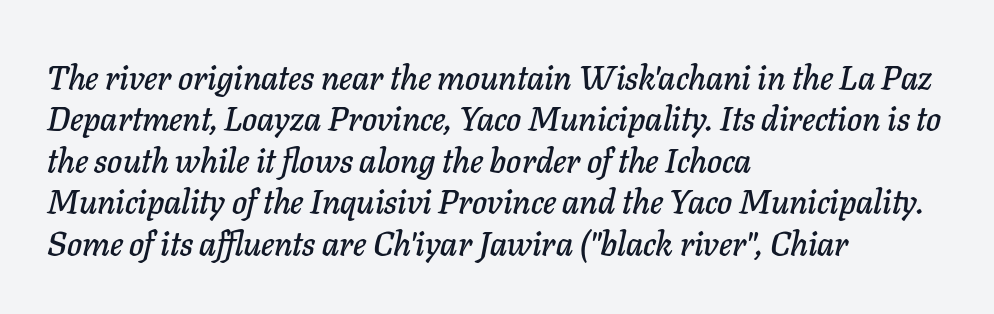
{"italic": "yes", "lean": "right", "slant_degrees": 11, "width": "normal", "stroke_contrast": "low", "x_height": "medium", "monospaced": "no", "underline": "no", "align": "left", "line_spacing_ratio": 1.22, "letter_spacing": "normal", "letter_spacing_em": 0.0, "glyph_px": 34}
